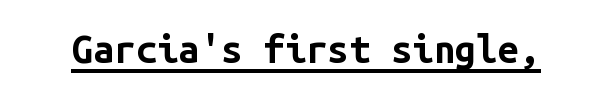
{"serif": "no", "italic": "no", "bold": "yes", "weight": "bold", "width": "normal", "stroke_contrast": "low", "x_height": "medium", "monospaced": "yes", "underline": "yes", "letter_spacing": "normal", "letter_spacing_em": 0.0, "glyph_px": 38}
